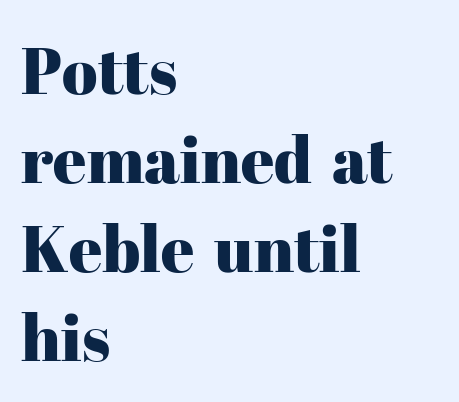
Q: Is the text italic (slanted)? A: No, it is upright.
Q: Is the typeface a serif or a sans-serif typeface? A: Serif.
Q: Is the text underlined? A: No.
Q: How is the paragraph aligned? A: Left-aligned.
Q: Is the spacing between letters normal or unusually wide? A: Normal.
Q: Is the spacing between lines tight, normal or loose? A: Normal.
Q: Width (condensed, normal, or wide)? A: Normal.
Q: Stroke contrast? A: High.
Q: x-height? A: Medium.
Q: Monospaced? A: No.
